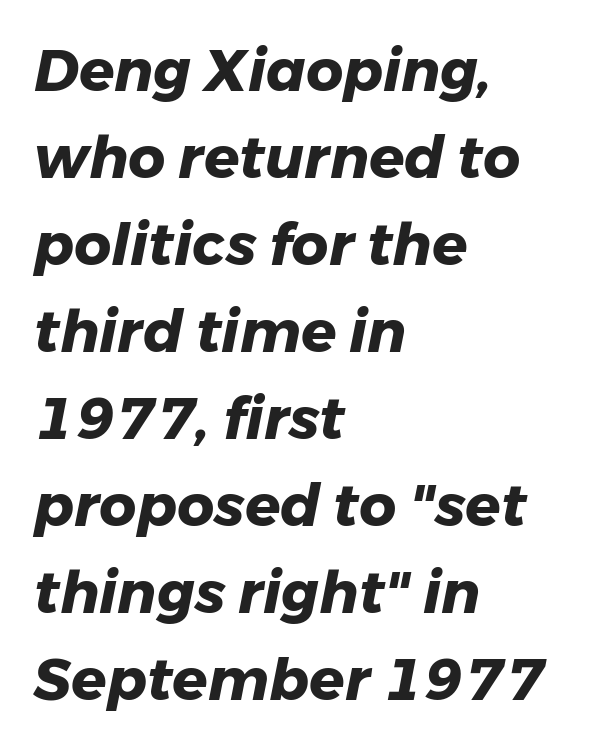
{"italic": "yes", "lean": "right", "slant_degrees": 11, "bold": "yes", "weight": "heavy", "width": "normal", "stroke_contrast": "low", "x_height": "medium", "monospaced": "no", "underline": "no", "align": "left", "line_spacing": "normal", "line_spacing_ratio": 1.5, "letter_spacing": "normal", "letter_spacing_em": 0.0, "glyph_px": 58}
